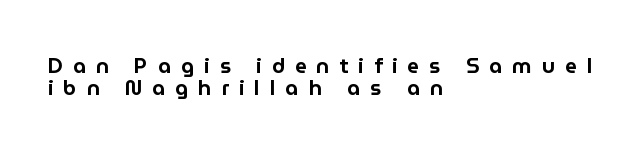
Q: Is the text italic (slanted)? A: No, it is upright.
Q: Is the text underlined? A: No.
Q: How is the paragraph aligned? A: Left-aligned.
Q: Is the spacing between letters normal or unusually wide? A: Unusually wide.
Q: Is the spacing between lines tight, normal or loose? A: Tight.
